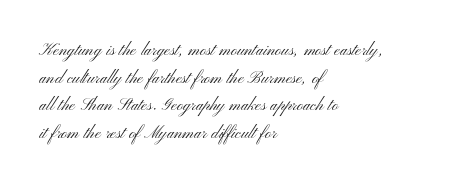
The image shows 21 px text type; set left-aligned, normal line spacing (1.31x), normal letter spacing, not underlined.
